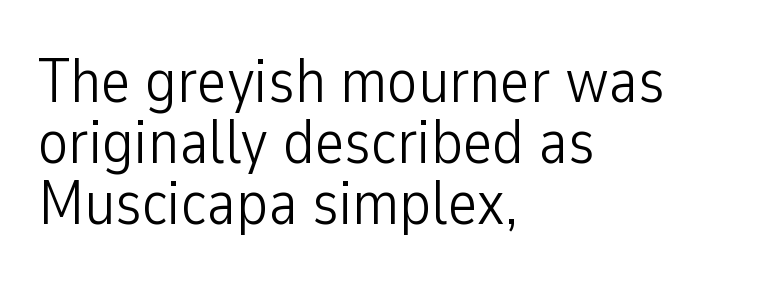
Descenders are the only things crossing below the line. Honestly, the letter spacing is just normal — you wouldn't notice it. Successive baselines arrive quickly, one right under another. This sample is left-justified, so line endings fall wherever the words run out. The font's upright variant was chosen for this text.
